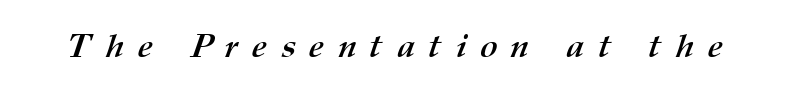
Characters follow at a spacing far wider than the type designer built in. Underlining? Definitely not there. Every letter is thick-stroked: bold, no question. Character widths vary here, with narrow letters taking less room than wide ones.
